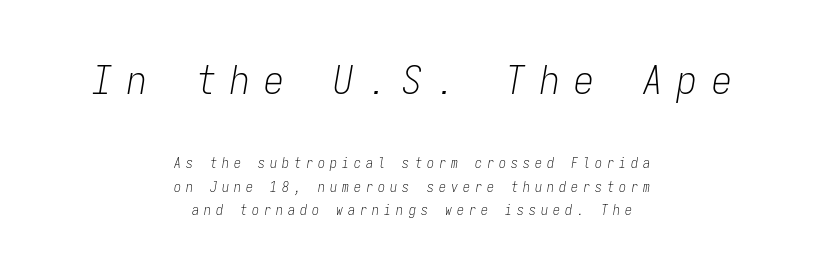
Normally led — the rows are evenly, conventionally spaced. Line starts and ends both wander, symmetrically. Large over small — that's the arrangement of the two blocks here. The tracking jumps out immediately: characters are airy and widely separated.
